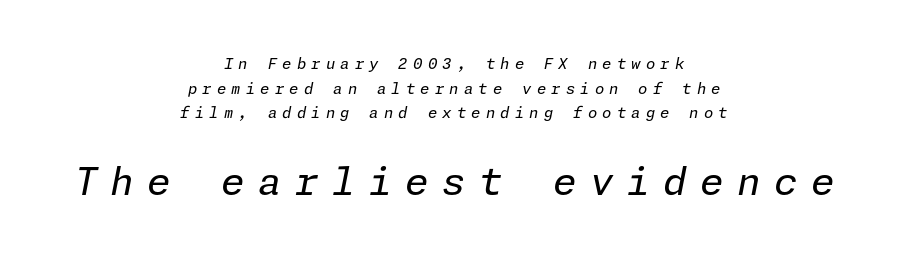
The image shows 38 px regular-weight type, italic (leaning right); set centered, normal line spacing (1.65x), unusually wide letter spacing (+0.35 em), not underlined; the second (bottom) block is 2.53x larger; low stroke contrast and a medium x-height.
